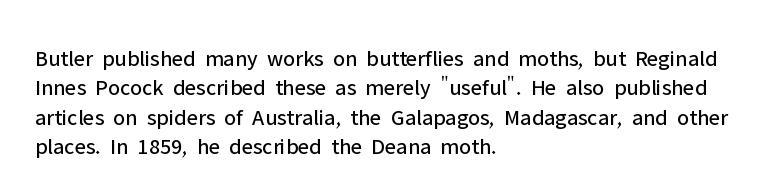
{"italic": "no", "bold": "no", "underline": "no", "align": "left", "line_spacing": "normal", "line_spacing_ratio": 1.28, "letter_spacing": "normal", "letter_spacing_em": 0.0, "glyph_px": 23}
